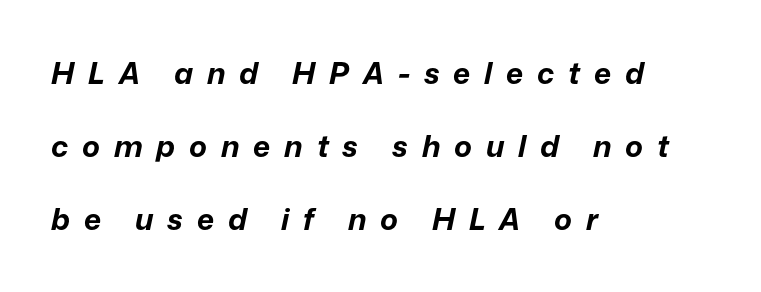
The image shows 30 px bold type, italic (leaning right); set left-aligned, loose line spacing (2.44x), unusually wide letter spacing (+0.46 em), not underlined; low stroke contrast and a medium x-height.
